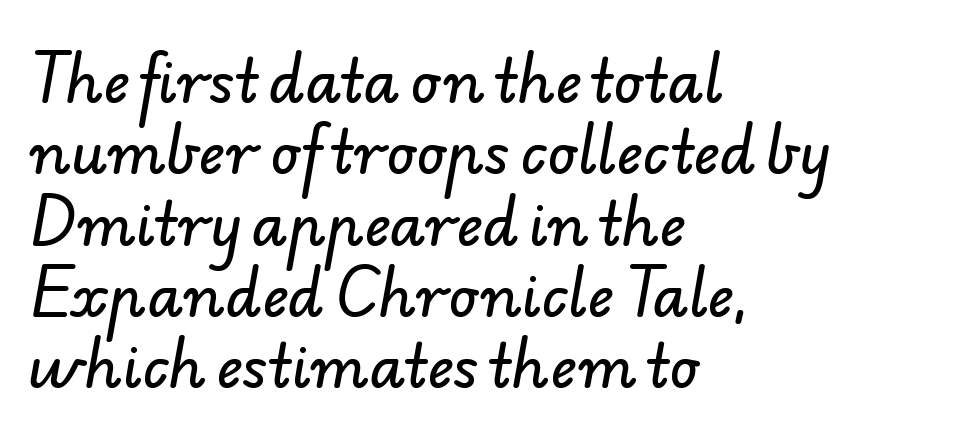
{"serif": "no", "width": "normal", "stroke_contrast": "low", "x_height": "small", "monospaced": "no", "underline": "no", "align": "left", "line_spacing_ratio": 1.23, "letter_spacing": "normal", "letter_spacing_em": 0.0, "glyph_px": 58}
